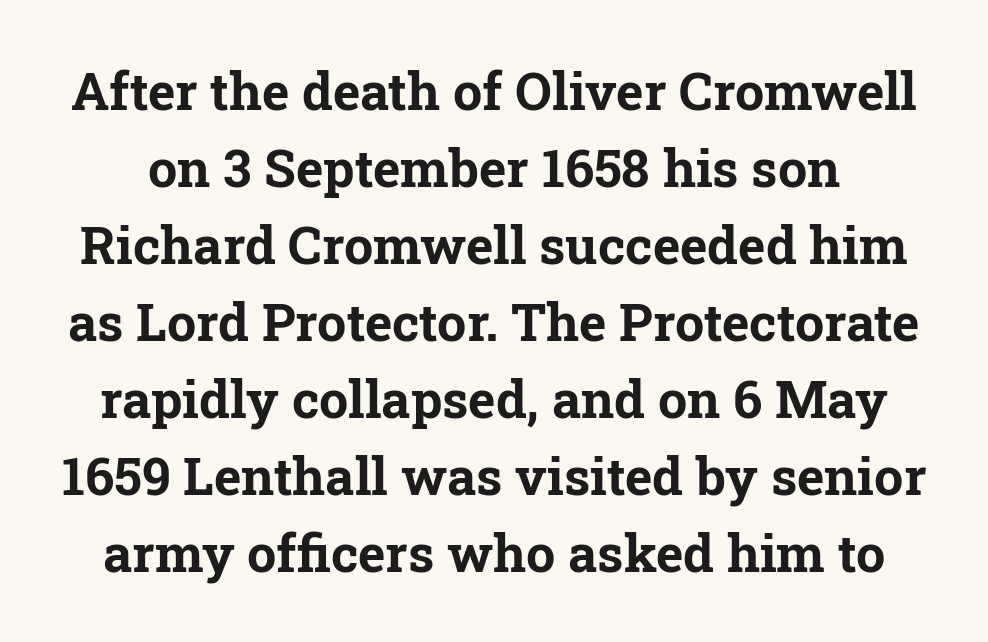
The image shows 52 px bold serif type, upright; set normal line spacing (1.48x), normal letter spacing, not underlined; low stroke contrast and a medium x-height.
